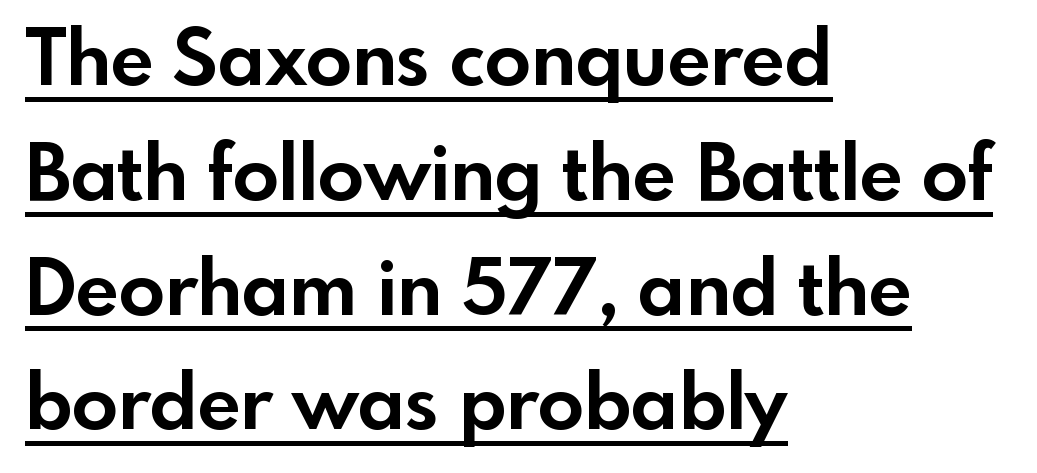
Note the varied advance widths — an 'i' is clearly narrower than an 'm'. When letters stand straight like this, we call the style roman or upright. How would I describe the line gaps? Plain and ordinary. What kind of face is this? One without serifs — a sans. Every word sits above its own underline.
